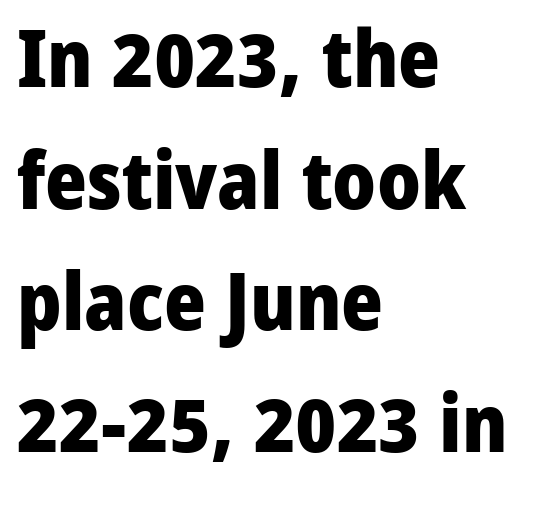
The image shows 80 px heavy sans-serif type, upright; set left-aligned, normal line spacing (1.52x), normal letter spacing, not underlined; low stroke contrast and a medium x-height.
